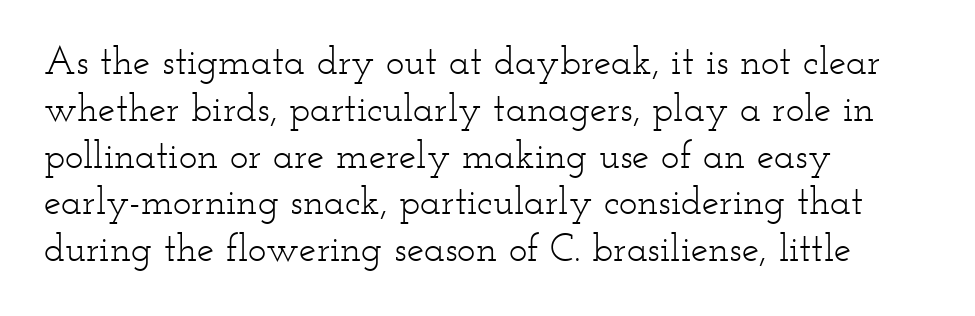
The image shows 39 px light, wide serif type, upright; set left-aligned, line spacing 1.2x, normal letter spacing, not underlined; low stroke contrast and a small x-height.
